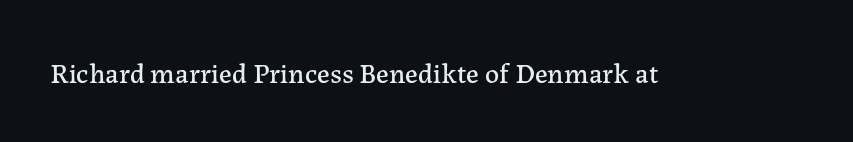
The baseline area is clear. These lines are composed in type with serifs. The letters stand straight up with perfectly vertical stems. Tracking value appears to be zero — textbook default spacing. The rendering uses natural spacing where letterforms have individual widths.
